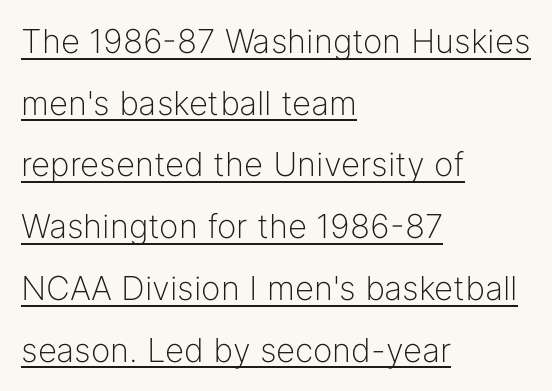
The image shows 33 px light sans-serif type, upright; set left-aligned, line spacing 1.87x, normal letter spacing, underlined; low stroke contrast and a medium x-height.
